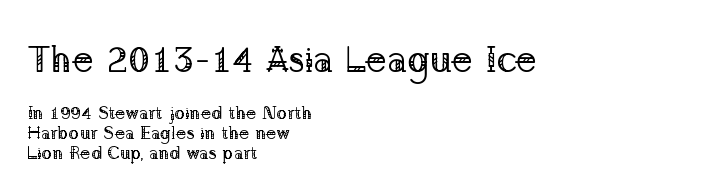
Characters follow at the spacing the type designer built in. Honestly, the rows look squashed on top of each other. Is this a fixed-width face? No — the glyphs have proportional, varying widths. Between these two stacked blocks, the higher one wins on size. Every stem runs plumb, perpendicular to the baseline. Line starts are locked; line ends wander.
